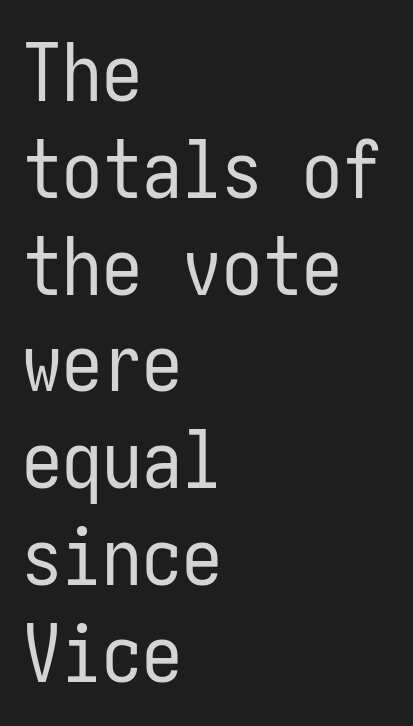
The image shows 80 px regular-weight, condensed sans-serif type, upright; set left-aligned, line spacing 1.21x, normal letter spacing, not underlined; low stroke contrast and a medium x-height.
